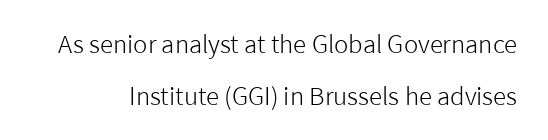
{"italic": "no", "bold": "no", "underline": "no", "line_spacing": "loose", "line_spacing_ratio": 2.17, "letter_spacing": "normal", "letter_spacing_em": 0.0, "glyph_px": 24}
